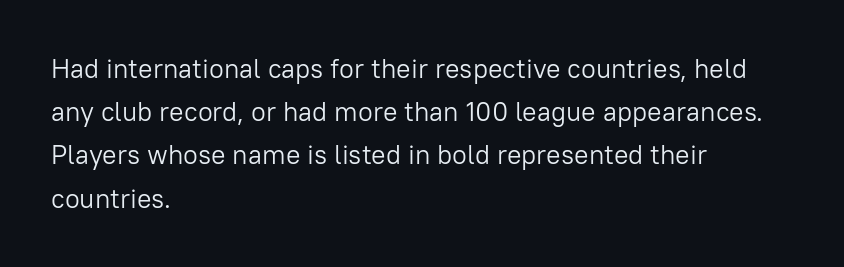
Posture: straight, roman, zero tilt. Notice how descenders clear the ascenders below comfortably — that's standard leading. Visually the block forms a straight wall on the left and a jagged coastline on the right. Descenders hang freely into open space. The type is set solid horizontally, with unmodified tracking. Heft: none added — not bold.
